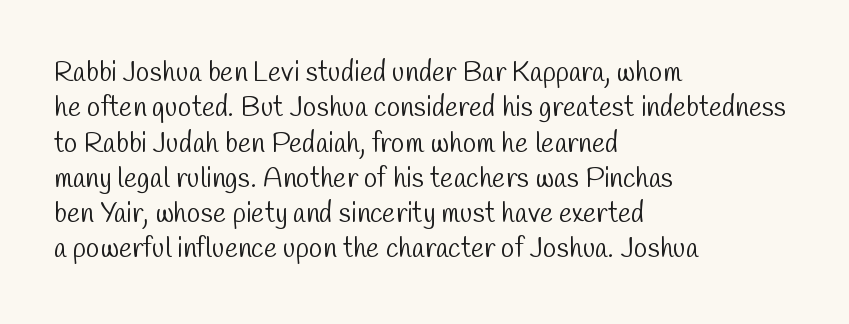
The image shows 28 px light, condensed sans-serif type; set left-aligned, normal line spacing (1.26x), normal letter spacing, not underlined; low stroke contrast and a medium x-height.
